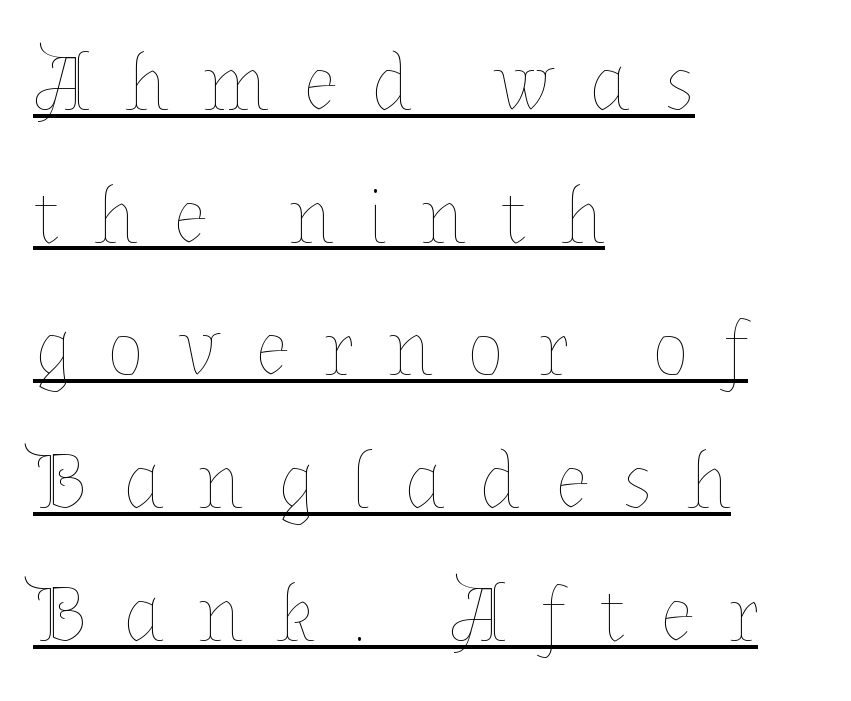
Q: Is the text bold? A: No.
Q: Is the text italic (slanted)? A: No, it is upright.
Q: Is the text underlined? A: Yes.
Q: How is the paragraph aligned? A: Left-aligned.
Q: Is the spacing between letters normal or unusually wide? A: Unusually wide.
Q: Is the spacing between lines tight, normal or loose? A: Normal.
Q: Width (condensed, normal, or wide)? A: Normal.
Q: Stroke contrast? A: Low.
Q: x-height? A: Medium.
Q: Monospaced? A: No.
